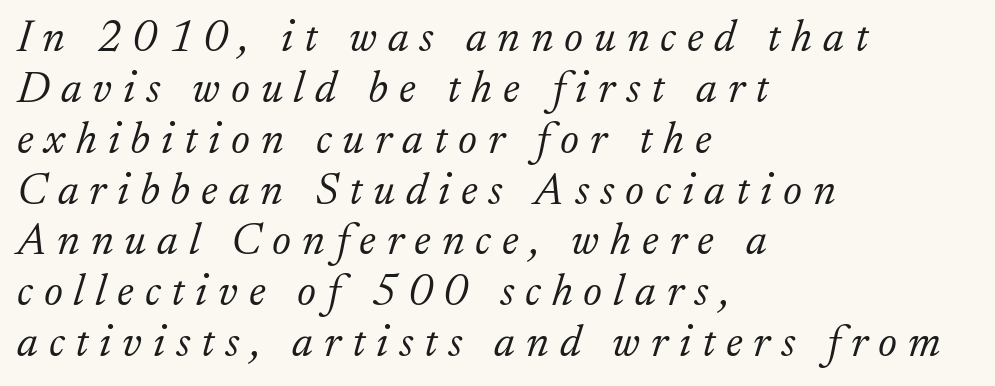
Posture: slanted. Each word looks stretched out because of the extra space between its letters. The specimen omits any rule beneath the text block's lines. This sample has the flowing, uneven cadence of proportional lettering. This block would grow much taller if given ordinary leading; it's compressed now.
